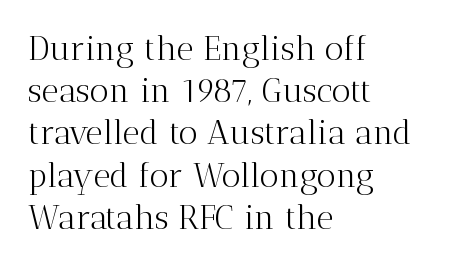
Q: Is the text bold? A: No.
Q: Is the text italic (slanted)? A: No, it is upright.
Q: Is the typeface a serif or a sans-serif typeface? A: Serif.
Q: Is the text underlined? A: No.
Q: How is the paragraph aligned? A: Left-aligned.
Q: Is the spacing between letters normal or unusually wide? A: Normal.
Q: Is the spacing between lines tight, normal or loose? A: Normal.
Q: Width (condensed, normal, or wide)? A: Normal.
Q: Stroke contrast? A: Medium.
Q: x-height? A: Medium.
Q: Monospaced? A: No.
